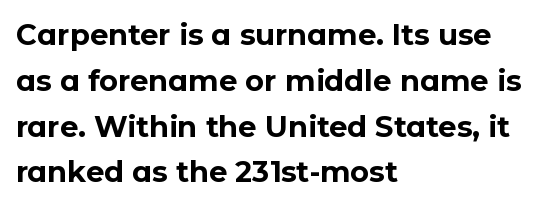
{"serif": "no", "italic": "no", "bold": "yes", "weight": "bold", "width": "normal", "stroke_contrast": "low", "x_height": "medium", "monospaced": "no", "underline": "no", "align": "left", "line_spacing": "normal", "line_spacing_ratio": 1.58, "letter_spacing": "normal", "letter_spacing_em": 0.0, "glyph_px": 29}
